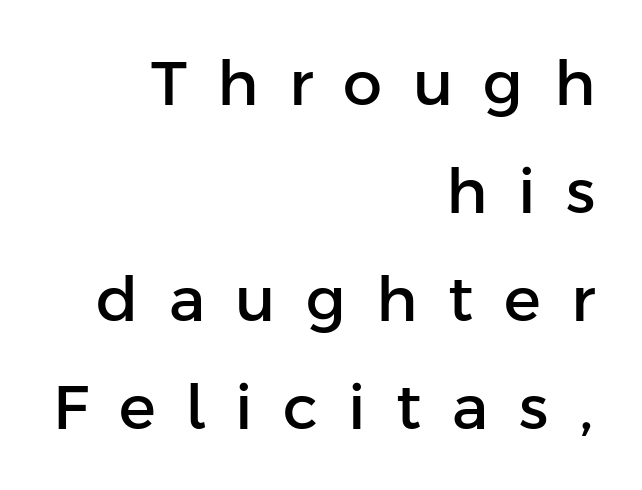
The image shows 62 px sans-serif type, upright; set right-aligned, line spacing 1.74x, unusually wide letter spacing (+0.49 em), not underlined; low stroke contrast and a medium x-height.
